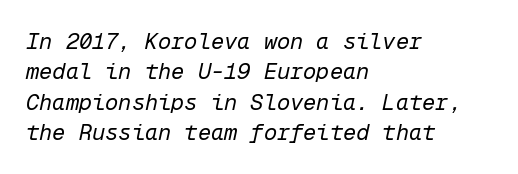
{"italic": "yes", "lean": "right", "slant_degrees": 12, "bold": "no", "underline": "no", "align": "left", "line_spacing": "normal", "line_spacing_ratio": 1.38, "letter_spacing": "normal", "letter_spacing_em": 0.0, "glyph_px": 22}
